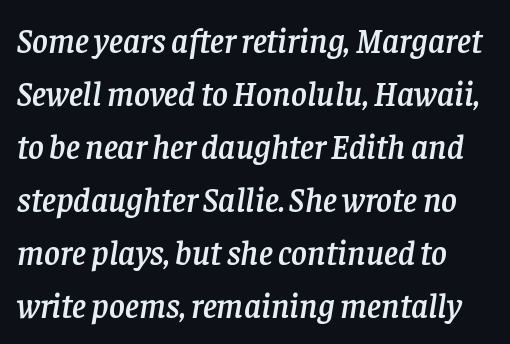
{"serif": "yes", "italic": "yes", "lean": "right", "slant_degrees": 8, "width": "normal", "stroke_contrast": "low", "x_height": "large", "monospaced": "no", "underline": "no", "line_spacing": "normal", "line_spacing_ratio": 1.56, "letter_spacing": "normal", "letter_spacing_em": 0.0, "glyph_px": 34}
